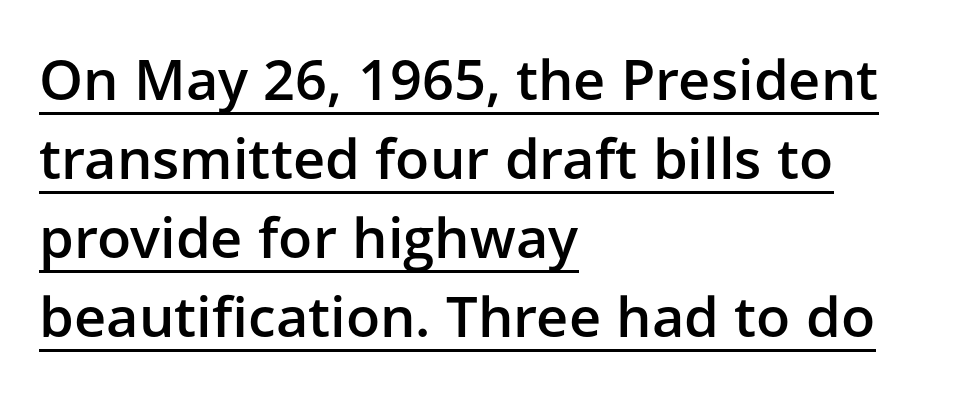
The image shows 56 px semibold sans-serif type, upright; set left-aligned, normal line spacing (1.41x), normal letter spacing, underlined; low stroke contrast and a medium x-height.
